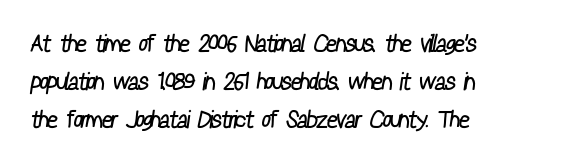
The image shows 24 px text type; set left-aligned, normal line spacing (1.59x), normal letter spacing, not underlined.
